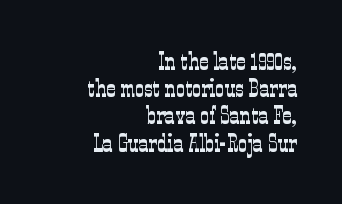
The image shows 25 px text type, upright; set right-aligned, tight line spacing (1.09x), normal letter spacing, not underlined.
